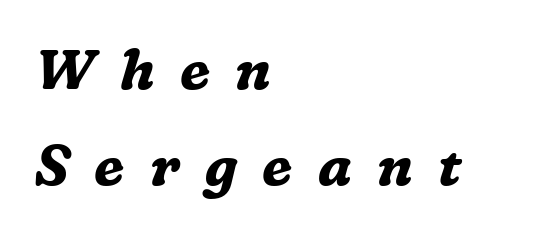
{"serif": "yes", "italic": "yes", "lean": "right", "slant_degrees": 16, "bold": "yes", "weight": "bold", "width": "normal", "stroke_contrast": "medium", "x_height": "medium", "monospaced": "no", "underline": "no", "align": "left", "line_spacing_ratio": 1.72, "letter_spacing": "wide", "letter_spacing_em": 0.45, "glyph_px": 56}
